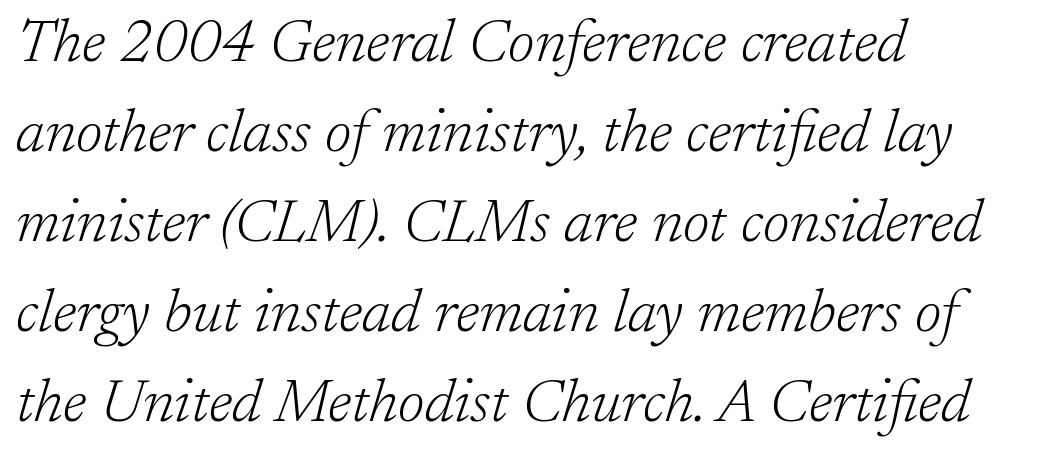
Q: Is the text bold? A: No.
Q: Is the text italic (slanted)? A: Yes, it leans right by about 17 degrees.
Q: Is the typeface a serif or a sans-serif typeface? A: Serif.
Q: Is the text underlined? A: No.
Q: How is the paragraph aligned? A: Left-aligned.
Q: Is the spacing between letters normal or unusually wide? A: Normal.
Q: Is the spacing between lines tight, normal or loose? A: Normal.
Q: Width (condensed, normal, or wide)? A: Normal.
Q: Stroke contrast? A: Low.
Q: x-height? A: Medium.
Q: Monospaced? A: No.
